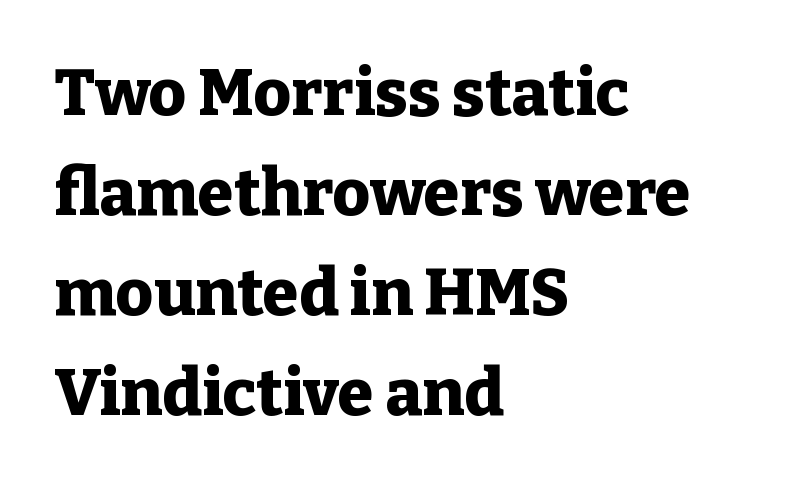
{"serif": "yes", "italic": "no", "bold": "yes", "weight": "heavy", "width": "normal", "stroke_contrast": "low", "x_height": "medium", "monospaced": "no", "underline": "no", "align": "left", "line_spacing": "normal", "line_spacing_ratio": 1.54, "letter_spacing": "normal", "letter_spacing_em": 0.0, "glyph_px": 65}
